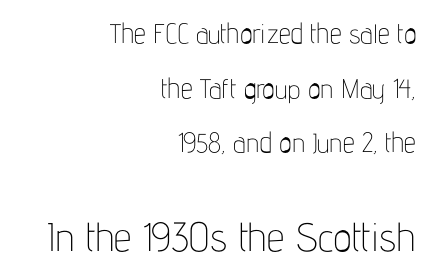
The image shows 40 px thin, condensed sans-serif type, upright; set right-aligned, loose line spacing (2.02x), normal letter spacing, not underlined; the second (bottom) block is 1.48x larger; low stroke contrast and a medium x-height.
